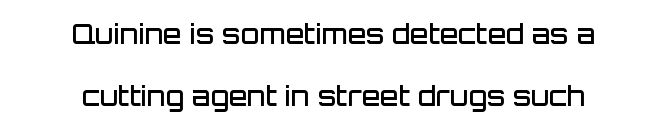
No italicization has been applied; the sample stays upright. The line-height multiplier appears high, well above default. Weight: semibold (demi). The paragraph has two soft edges and a firm central axis. The specimen omits any rule beneath the text block's lines. Words appear dense and cohesive because spacing is normal.
